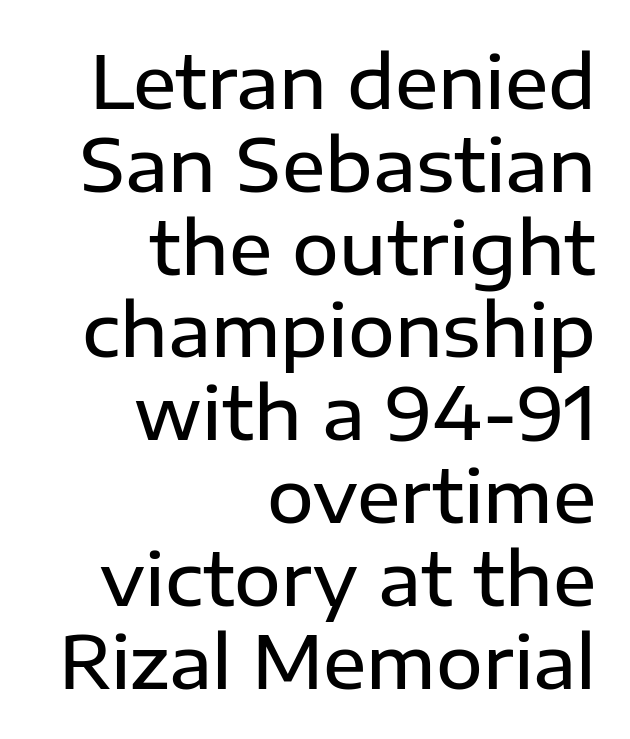
Q: Is the text bold? A: Semi-bold.
Q: Is the text italic (slanted)? A: No, it is upright.
Q: Is the typeface a serif or a sans-serif typeface? A: Sans-serif.
Q: Is the text underlined? A: No.
Q: How is the paragraph aligned? A: Right-aligned.
Q: Is the spacing between letters normal or unusually wide? A: Normal.
Q: Is the spacing between lines tight, normal or loose? A: Tight.
Q: Width (condensed, normal, or wide)? A: Normal.
Q: Stroke contrast? A: Low.
Q: x-height? A: Medium.
Q: Monospaced? A: No.
